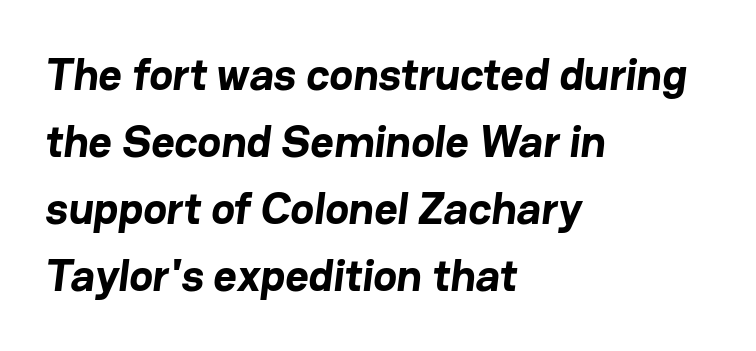
The image shows 45 px bold sans-serif type; set left-aligned, normal line spacing (1.49x), normal letter spacing, not underlined; low stroke contrast and a medium x-height.
